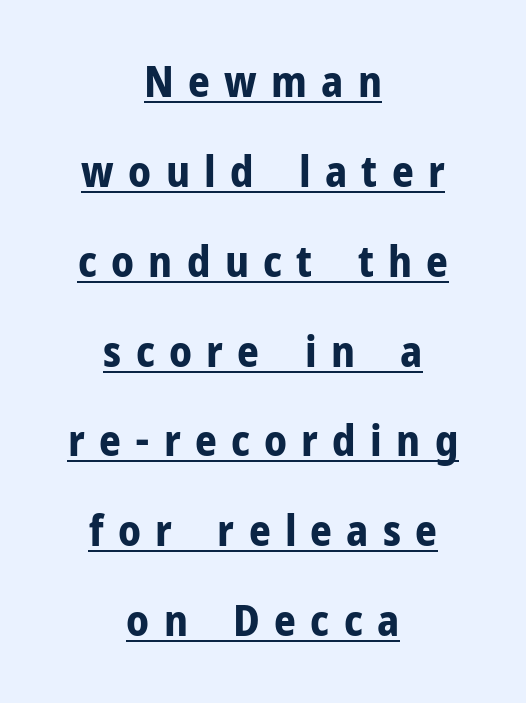
Nothing sits at the stroke ends, so this counts as sans-serif. Whoever set this chose breathing room over compactness in the vertical rhythm. Stroke thickness is high; the sample reads as a true bold. The specimen includes a rule beneath the text block's lines. Loose tracking; the words dissolve into strings of separated letters. Every stem runs plumb, perpendicular to the baseline.
